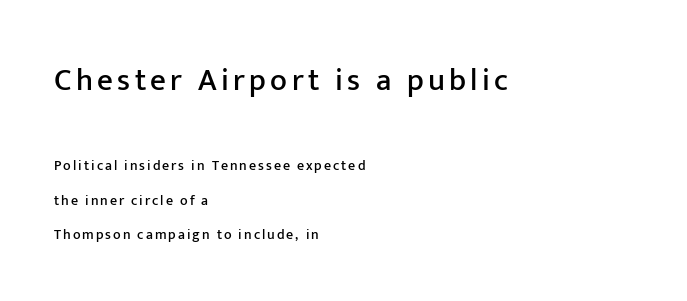
{"serif": "no", "italic": "no", "width": "normal", "stroke_contrast": "low", "x_height": "medium", "monospaced": "no", "underline": "no", "align": "left", "line_spacing": "loose", "line_spacing_ratio": 2.44, "larger_block": "first", "size_ratio": 2.21, "glyph_px": 31}
